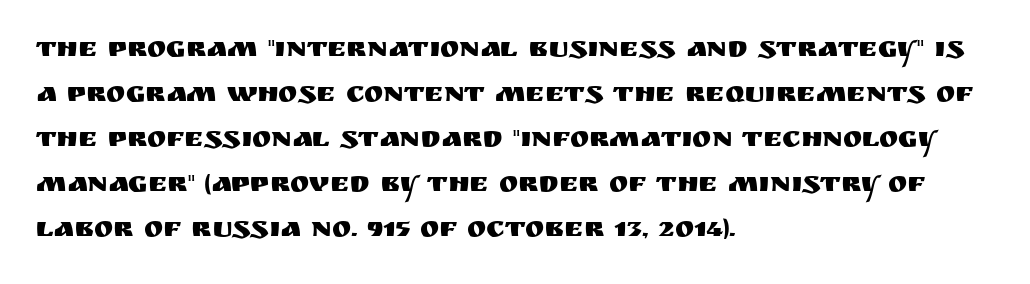
Inter-character spacing is left at the font's built-in metrics. If you drew a line through each stem, it would be perfectly vertical. You could not count columns in this text — the font is proportionally spaced. The baseline area is clear. The passage shown stacks its lines at a standard gap. Grotesque or geometric, the face here clearly has no serifs.
